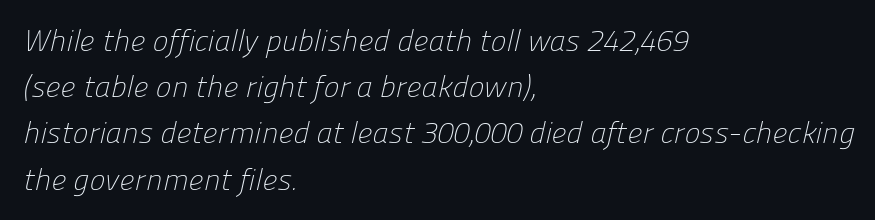
Vertical stems look standard width or narrower in stroke. Descender tails drop into unmarked territory. Evenly set lines give the paragraph a standard silhouette. No feet cap the strokes, marking this as sans-serif type. The type is set solid horizontally, with unmodified tracking. Typeset ragged right — the left edge is the straight one.
